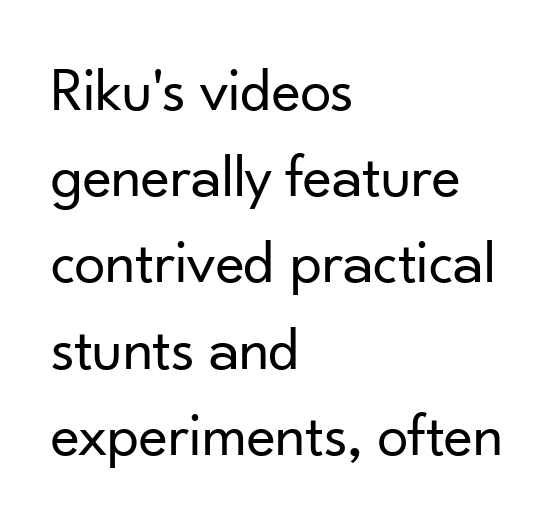
Q: Is the text bold? A: No.
Q: Is the text italic (slanted)? A: No, it is upright.
Q: Is the typeface a serif or a sans-serif typeface? A: Sans-serif.
Q: Is the text underlined? A: No.
Q: How is the paragraph aligned? A: Left-aligned.
Q: Is the spacing between letters normal or unusually wide? A: Normal.
Q: Is the spacing between lines tight, normal or loose? A: Normal.
Q: Width (condensed, normal, or wide)? A: Normal.
Q: Stroke contrast? A: Low.
Q: x-height? A: Small.
Q: Monospaced? A: No.
